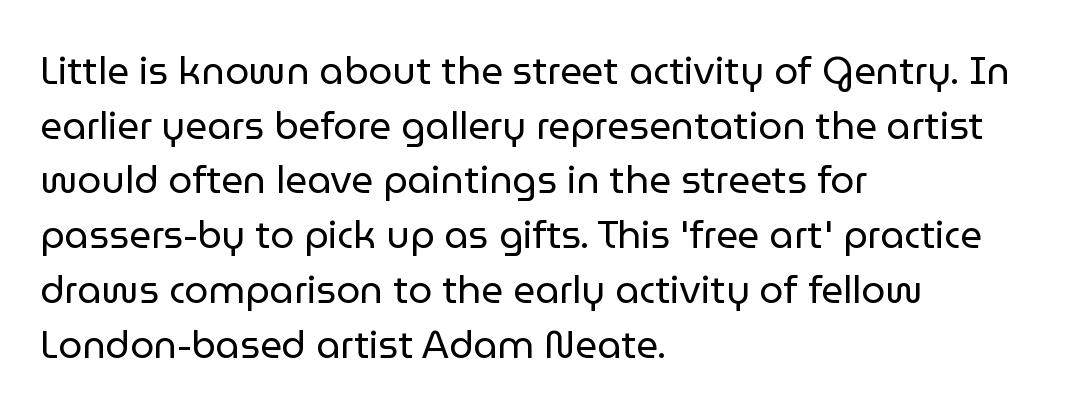
{"serif": "no", "italic": "no", "bold": "no", "weight": "regular", "width": "normal", "stroke_contrast": "low", "x_height": "medium", "monospaced": "no", "underline": "no", "align": "left", "line_spacing": "normal", "line_spacing_ratio": 1.44, "letter_spacing": "normal", "letter_spacing_em": 0.0, "glyph_px": 38}
